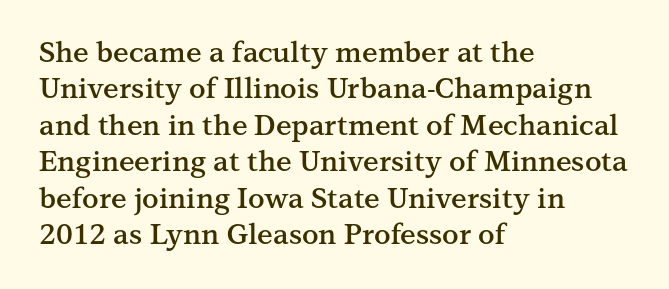
The zone under the glyphs is completely vacant. What stands out about the letter spacing? Nothing — it is the standard amount. Caption: multi-line text, flush left, ragged right. Compared with an ordinary text face, these strokes are moderately heavier — a semibold. Do the characters align in a grid? No, the font is proportional.
